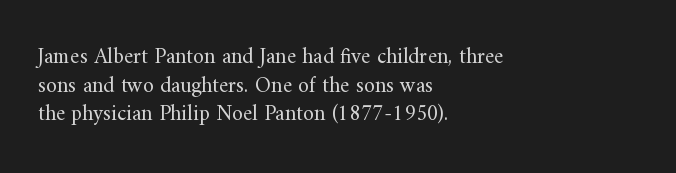
Check the space under the baseline: it is left empty. Characters follow at the spacing the type designer built in. These glyphs show unthickened strokes, regular width or finer. This is the regular roman posture of the typeface. A typesetter would call this leading conventional body-copy spacing. The compositor pushed each line to the left boundary.
